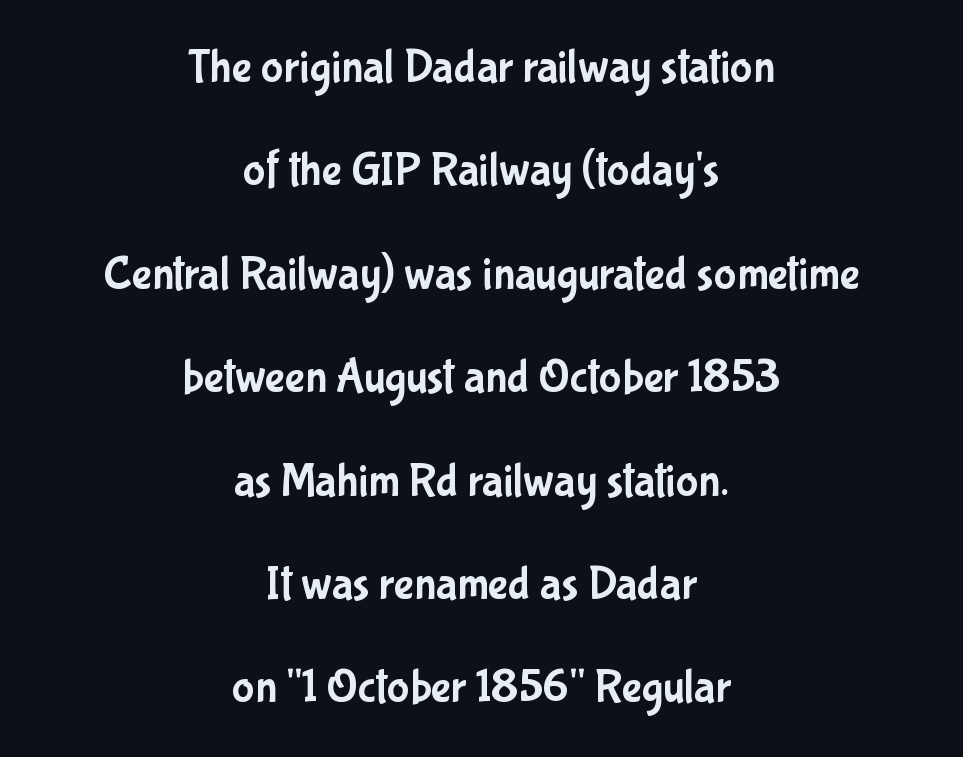
{"serif": "no", "italic": "no", "width": "condensed", "stroke_contrast": "low", "x_height": "medium", "monospaced": "no", "underline": "no", "align": "center", "line_spacing": "loose", "line_spacing_ratio": 2.2, "letter_spacing": "normal", "letter_spacing_em": 0.0, "glyph_px": 47}
